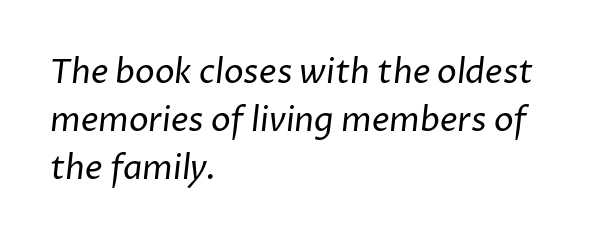
The image shows 33 px regular-weight sans-serif type; set left-aligned, normal line spacing (1.46x), normal letter spacing, not underlined; low stroke contrast and a medium x-height.
